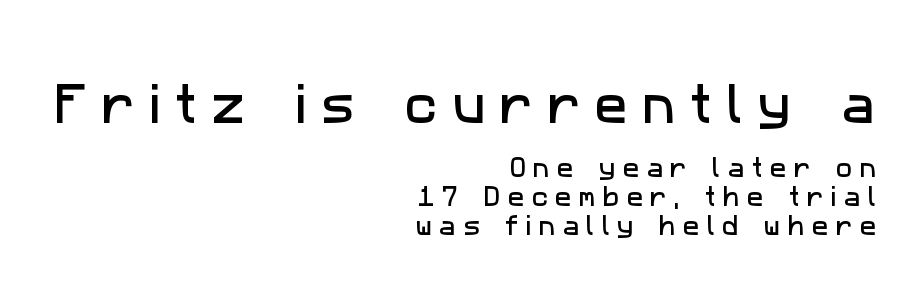
Q: Is the typeface a serif or a sans-serif typeface? A: Sans-serif.
Q: Is the text underlined? A: No.
Q: How is the paragraph aligned? A: Right-aligned.
Q: Is the spacing between letters normal or unusually wide? A: Unusually wide.
Q: Is the spacing between lines tight, normal or loose? A: Normal.
Q: Which block of text is set in a larger size, the first (top) or the second (bottom)? A: The first (top) one.
Q: Width (condensed, normal, or wide)? A: Normal.
Q: Stroke contrast? A: Low.
Q: x-height? A: Medium.
Q: Monospaced? A: No.
